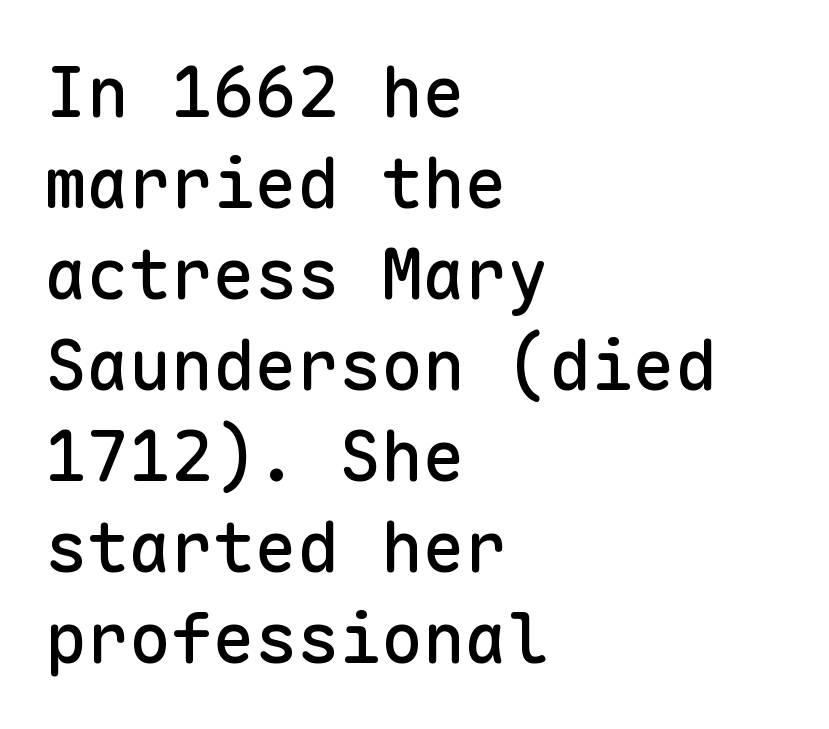
The image shows 70 px sans-serif type, upright, monospaced; set left-aligned, normal line spacing (1.3x), normal letter spacing, not underlined; low stroke contrast and a medium x-height.
